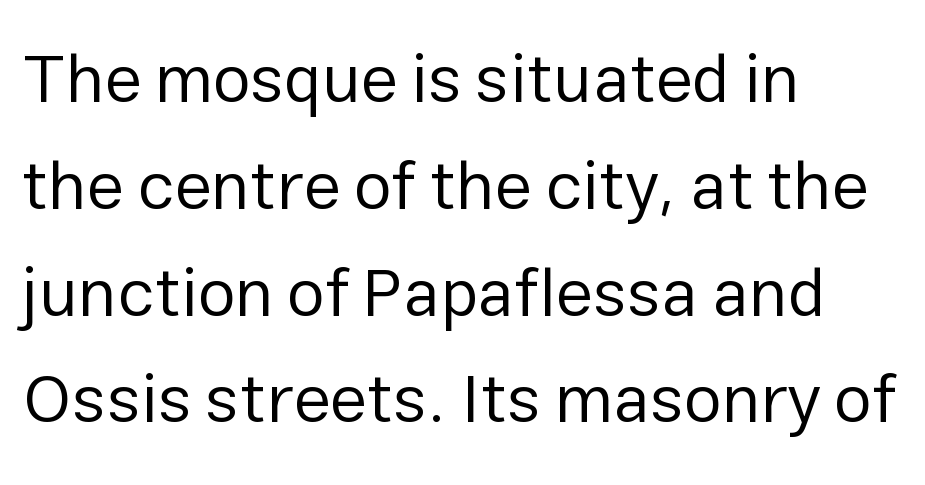
Italic: no, the glyphs are upright roman. This sample has the flowing, uneven cadence of proportional lettering. Check the space under the baseline: it is left empty. Each new line begins a customary step beneath the previous one. Unlike a traditional serif, this face leaves its strokes unadorned.
